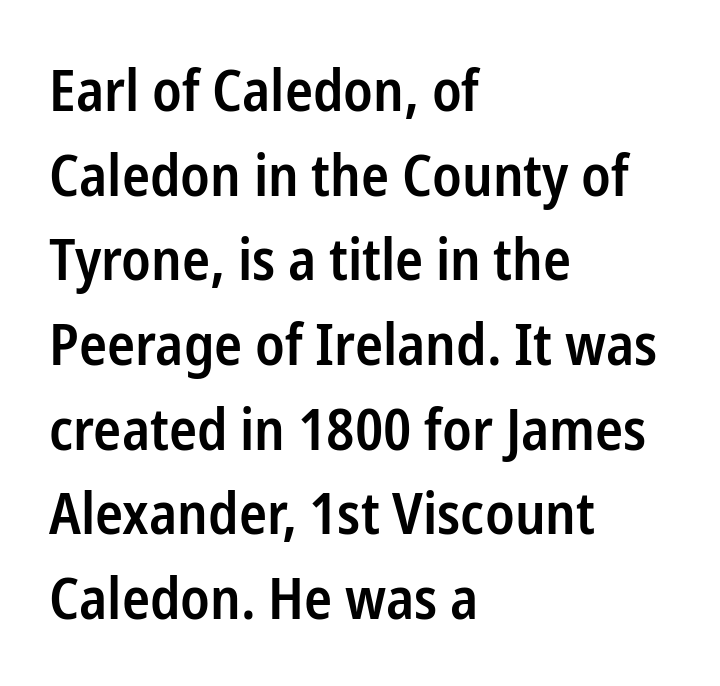
The image shows 58 px semibold, condensed sans-serif type, upright; set left-aligned, normal line spacing (1.46x), normal letter spacing, not underlined; low stroke contrast and a medium x-height.
